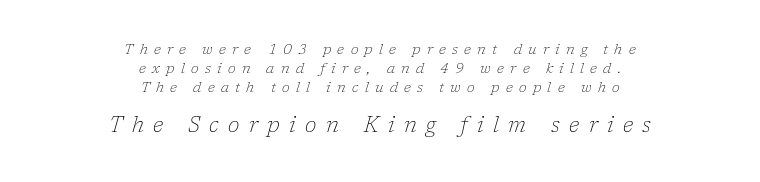
Q: Is the text bold? A: No.
Q: Is the text italic (slanted)? A: Yes, it leans right by about 17 degrees.
Q: Is the text underlined? A: No.
Q: How is the paragraph aligned? A: Centered.
Q: Is the spacing between letters normal or unusually wide? A: Unusually wide.
Q: Is the spacing between lines tight, normal or loose? A: Normal.
Q: Which block of text is set in a larger size, the first (top) or the second (bottom)? A: The second (bottom) one.
